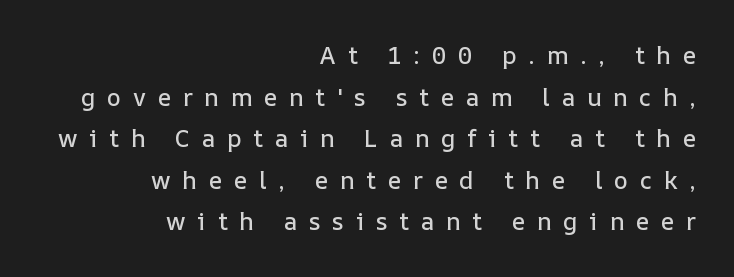
The image shows 24 px text type, upright; set right-aligned, line spacing 1.73x, unusually wide letter spacing (+0.49 em), not underlined.
